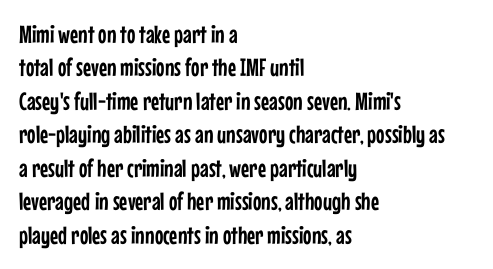
{"italic": "no", "underline": "no", "align": "left", "line_spacing": "normal", "line_spacing_ratio": 1.34, "letter_spacing": "normal", "letter_spacing_em": 0.0, "glyph_px": 25}
